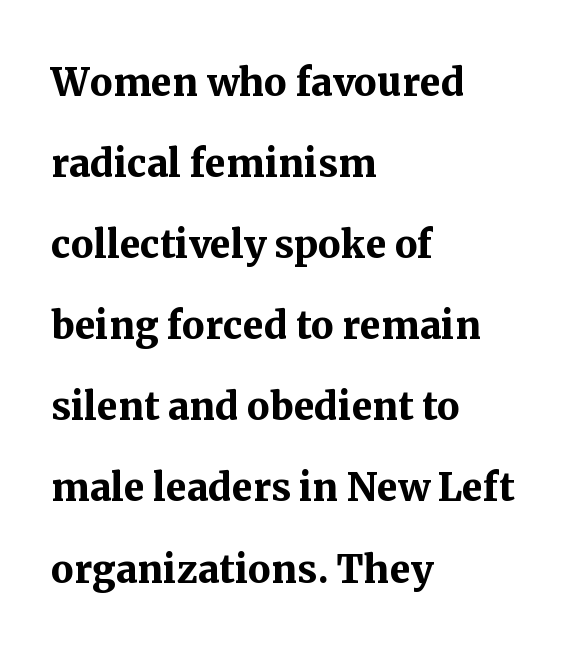
The image shows 51 px semibold serif type, upright; set left-aligned, normal line spacing (1.59x), normal letter spacing, not underlined; medium stroke contrast and a medium x-height.
